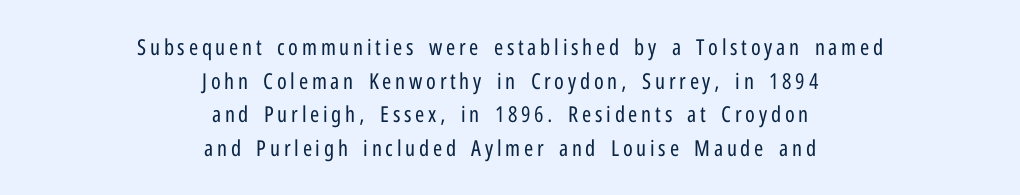
The image shows 22 px text type, upright; set centered, normal line spacing (1.53x), not underlined.
